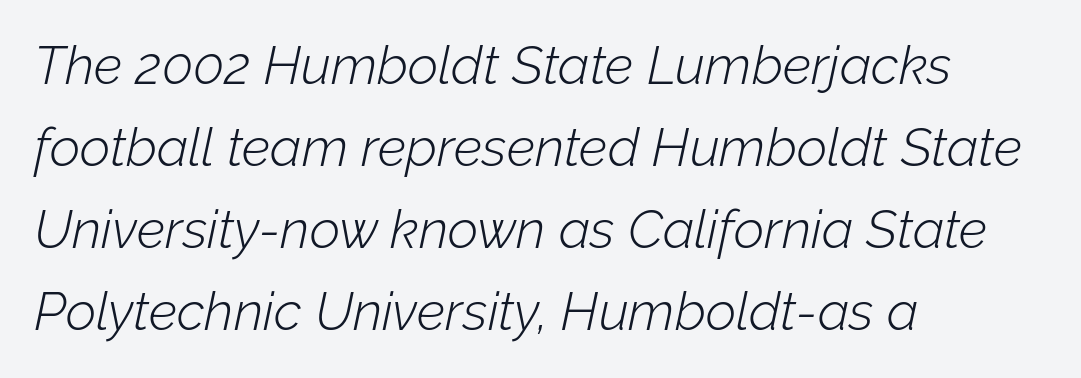
Note the varied advance widths — an 'i' is clearly narrower than an 'm'. The glyphs look as if they've been sheared to an angle. Baseline-to-baseline distance is the conventional proportion of letter height. Just letters on the line, the space beneath them empty.
